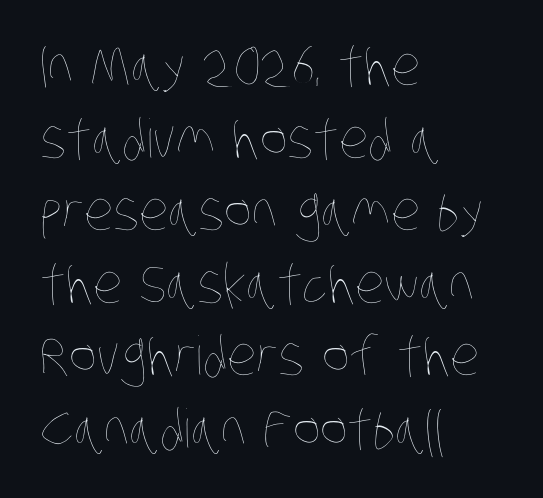
Q: Is the text bold? A: No.
Q: Is the text underlined? A: No.
Q: How is the paragraph aligned? A: Left-aligned.
Q: Is the spacing between letters normal or unusually wide? A: Normal.
Q: Is the spacing between lines tight, normal or loose? A: Normal.
Q: Width (condensed, normal, or wide)? A: Condensed.
Q: Stroke contrast? A: Low.
Q: x-height? A: Large.
Q: Monospaced? A: No.
